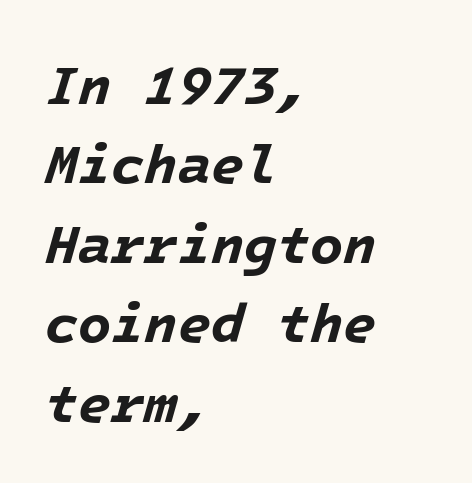
The image shows 54 px bold type, italic (leaning right); set left-aligned, normal line spacing (1.47x), normal letter spacing, not underlined; low stroke contrast and a medium x-height.
